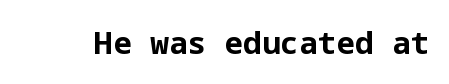
{"serif": "no", "italic": "no", "bold": "yes", "weight": "bold", "width": "normal", "stroke_contrast": "low", "x_height": "medium", "underline": "no", "letter_spacing": "normal", "letter_spacing_em": 0.0, "glyph_px": 31}
